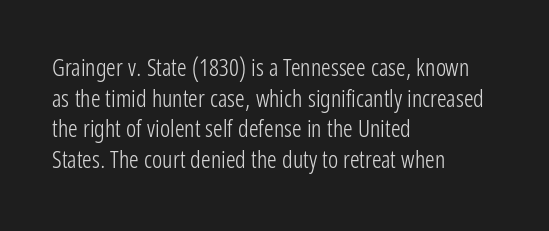
{"italic": "no", "bold": "no", "underline": "no", "align": "left", "line_spacing": "normal", "line_spacing_ratio": 1.28, "letter_spacing": "normal", "letter_spacing_em": 0.0, "glyph_px": 24}
